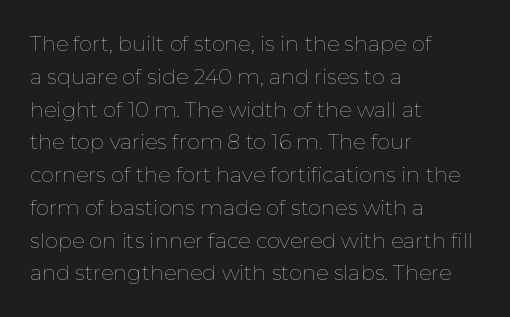
The image shows 21 px text type, upright; set left-aligned, normal line spacing (1.56x), normal letter spacing, not underlined.
